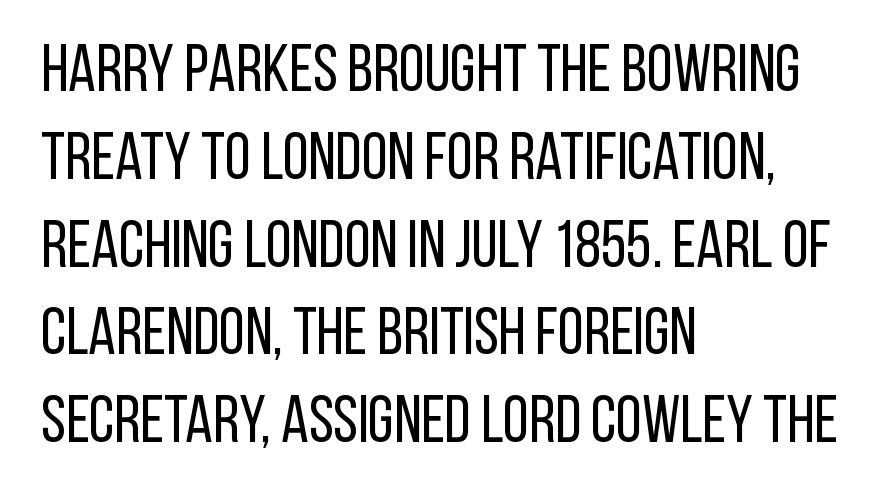
Q: Is the text bold? A: No.
Q: Is the text italic (slanted)? A: No, it is upright.
Q: Is the typeface a serif or a sans-serif typeface? A: Sans-serif.
Q: Is the text underlined? A: No.
Q: How is the paragraph aligned? A: Left-aligned.
Q: Is the spacing between letters normal or unusually wide? A: Normal.
Q: Is the spacing between lines tight, normal or loose? A: Normal.
Q: Width (condensed, normal, or wide)? A: Condensed.
Q: Stroke contrast? A: Low.
Q: x-height? A: Large.
Q: Monospaced? A: No.
